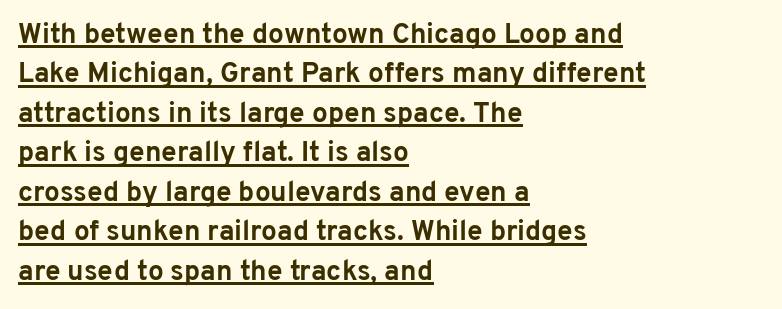
The image shows 28 px bold sans-serif type, upright; set left-aligned, normal line spacing (1.41x), normal letter spacing, underlined; low stroke contrast and a medium x-height.
